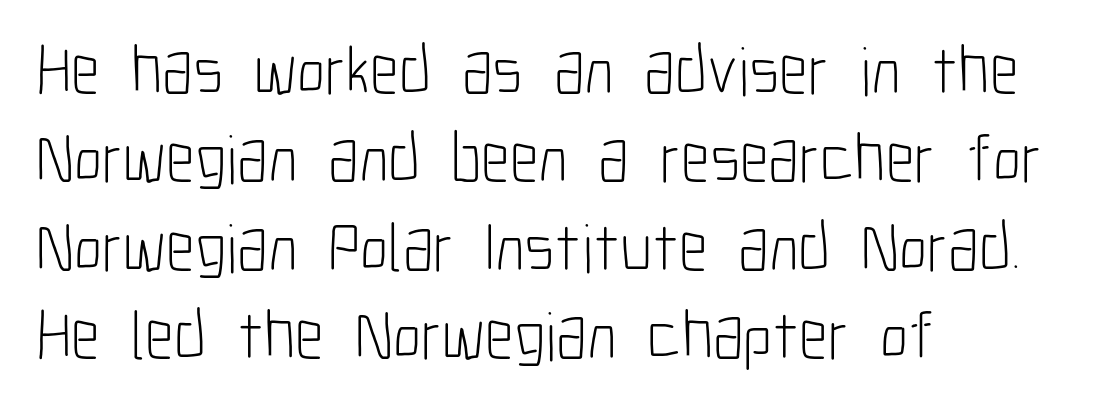
{"serif": "no", "italic": "no", "bold": "no", "weight": "light", "width": "condensed", "stroke_contrast": "low", "x_height": "medium", "monospaced": "no", "underline": "no", "align": "left", "line_spacing": "normal", "line_spacing_ratio": 1.28, "letter_spacing": "normal", "letter_spacing_em": 0.0, "glyph_px": 69}
